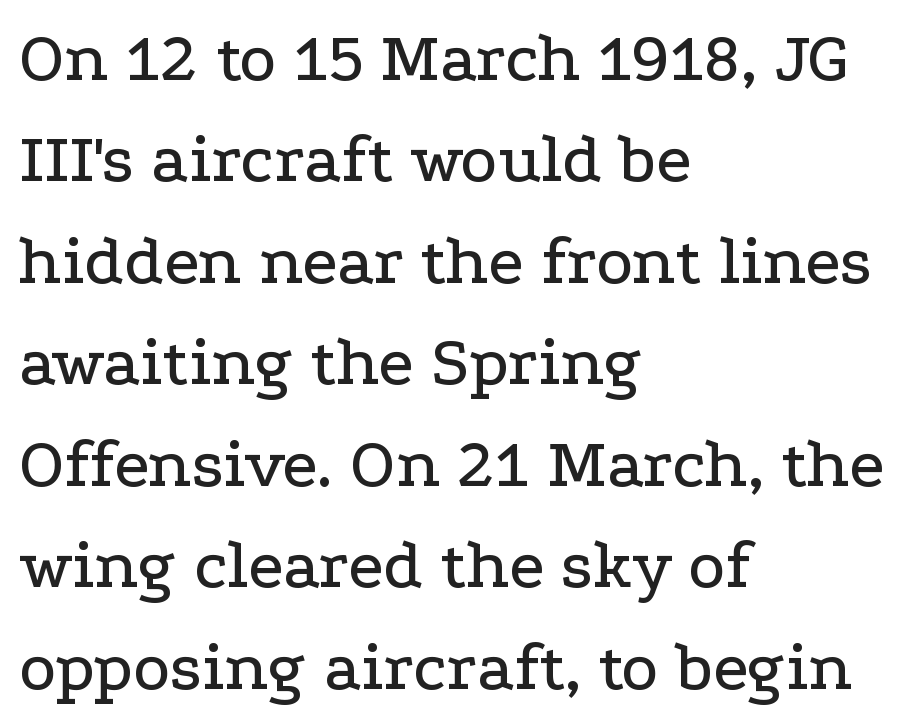
Q: Is the text italic (slanted)? A: No, it is upright.
Q: Is the typeface a serif or a sans-serif typeface? A: Serif.
Q: Is the text underlined? A: No.
Q: How is the paragraph aligned? A: Left-aligned.
Q: Is the spacing between letters normal or unusually wide? A: Normal.
Q: Is the spacing between lines tight, normal or loose? A: Normal.
Q: Width (condensed, normal, or wide)? A: Wide.
Q: Stroke contrast? A: Low.
Q: x-height? A: Medium.
Q: Monospaced? A: No.
